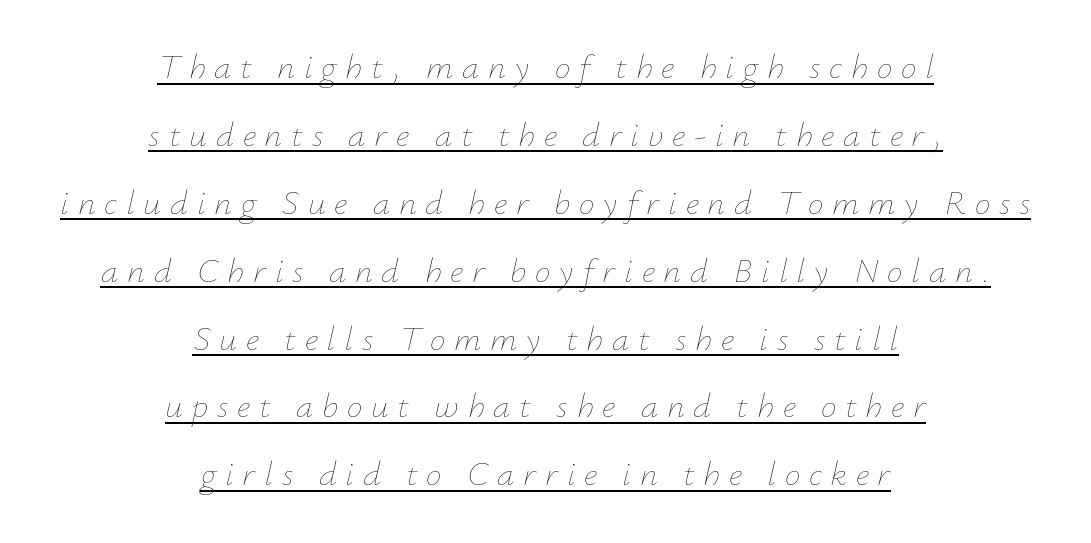
The image shows 35 px thin type, italic (leaning right); set centered, loose line spacing (1.94x), unusually wide letter spacing (+0.25 em), underlined; low stroke contrast and a small x-height.
